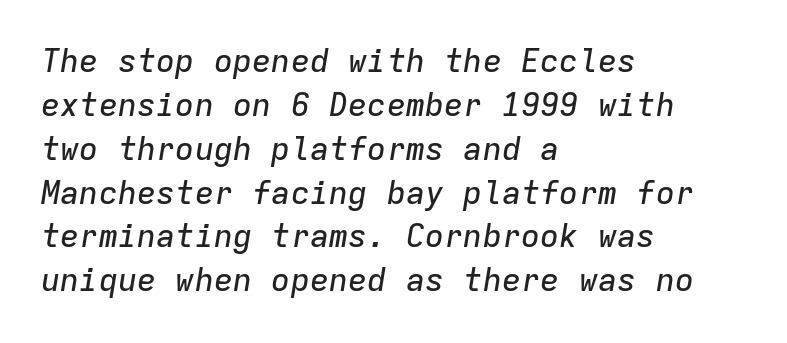
Q: Is the text italic (slanted)? A: Yes, it leans right by about 9 degrees.
Q: Is the text underlined? A: No.
Q: How is the paragraph aligned? A: Left-aligned.
Q: Is the spacing between letters normal or unusually wide? A: Normal.
Q: Is the spacing between lines tight, normal or loose? A: Normal.
Q: Width (condensed, normal, or wide)? A: Normal.
Q: Stroke contrast? A: Low.
Q: x-height? A: Medium.
Q: Monospaced? A: Yes.
